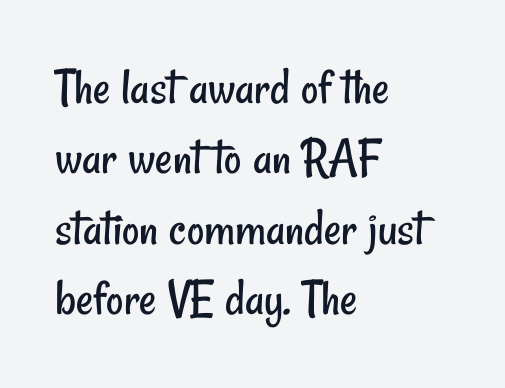
The image shows 53 px regular-weight, condensed sans-serif type; set left-aligned, normal line spacing (1.33x), normal letter spacing, not underlined; low stroke contrast and a small x-height.
